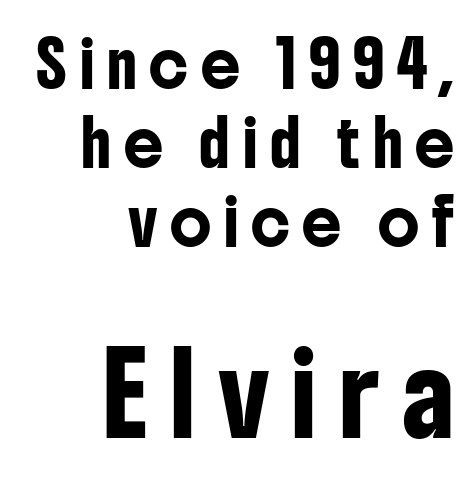
The designer went with a sans here, leaving each stem footless. Glyph-to-glyph distance is far greater than everyday printed text. These lines are rendered in a variable-pitch font. Decoration check: the copy has no underline. This sample uses an upright cut, with every glyph sitting square on the baseline. The compositor pushed each line to the right boundary.
